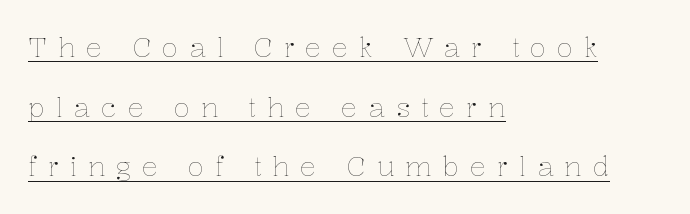
Q: Is the text bold? A: No.
Q: Is the text italic (slanted)? A: No, it is upright.
Q: Is the text underlined? A: Yes.
Q: How is the paragraph aligned? A: Left-aligned.
Q: Is the spacing between letters normal or unusually wide? A: Unusually wide.
Q: Is the spacing between lines tight, normal or loose? A: Loose.
